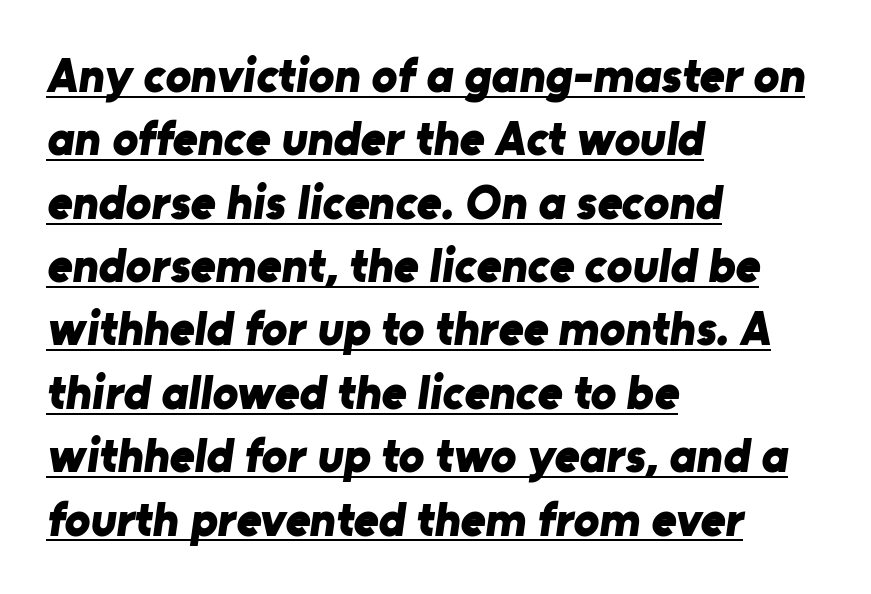
Like a heading marked for emphasis, these lines bear an underscore. Horizontal alignment here is leftward, the default for most running prose. The gaps between neighbouring characters are ordinary and unremarkable. Character widths vary here, with narrow letters taking less room than wide ones. The letters are bold, with thick, heavy strokes. Unlike a traditional serif, this face leaves its strokes unadorned.
